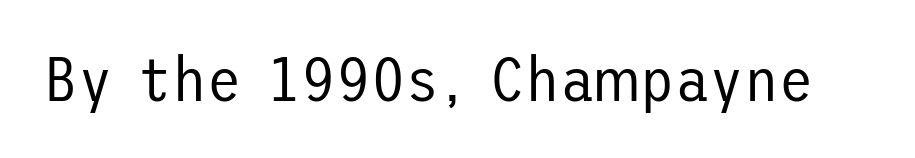
The image shows 63 px regular-weight sans-serif type, upright; set normal letter spacing, not underlined; low stroke contrast and a medium x-height.
